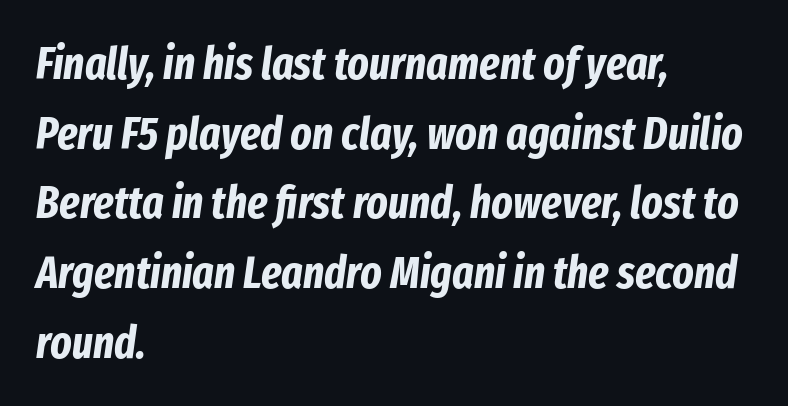
The specimen omits any rule beneath the text block's lines. Thick stems and heavy bowls — unmistakably bold. Each letter keeps its own natural width here, so spacing adapts to shape. The passage shown leans; its letterforms are oblique. Vertically, the passage feels balanced, rows spaced as you'd expect. Short note: letters normally spaced.
